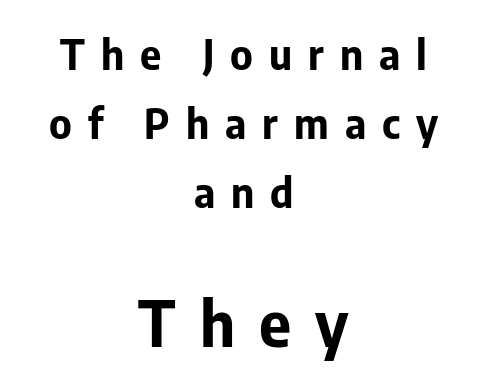
The image shows 62 px bold sans-serif type, upright; set centered, normal line spacing (1.68x), unusually wide letter spacing (+0.39 em), not underlined; the second (bottom) block is 1.51x larger; low stroke contrast and a medium x-height.
